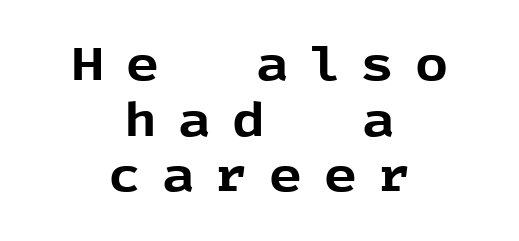
The image shows 46 px bold sans-serif type, upright; set centered, line spacing 1.21x, unusually wide letter spacing (+0.47 em), not underlined; a medium x-height.
